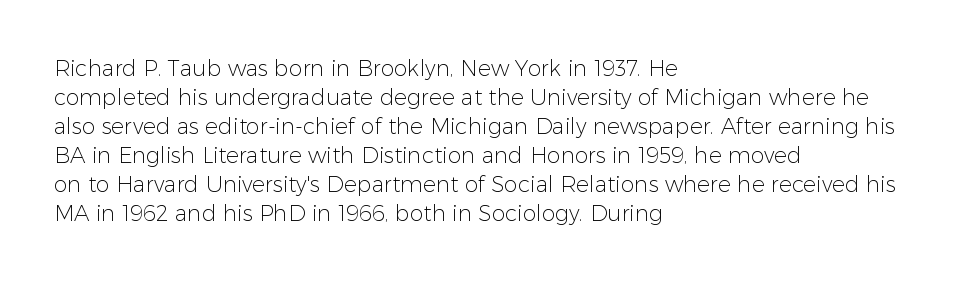
{"italic": "no", "bold": "no", "underline": "no", "align": "left", "line_spacing": "normal", "line_spacing_ratio": 1.32, "letter_spacing": "normal", "letter_spacing_em": 0.0, "glyph_px": 22}
